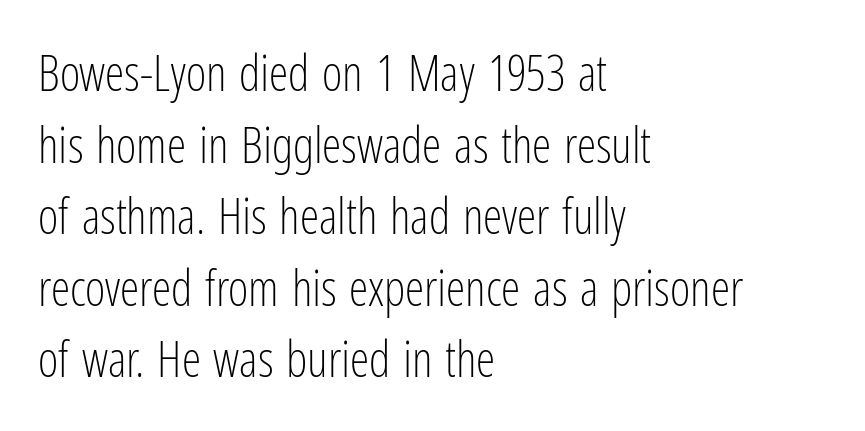
The image shows 49 px light, condensed sans-serif type, upright; set left-aligned, normal line spacing (1.46x), normal letter spacing, not underlined; low stroke contrast and a medium x-height.
